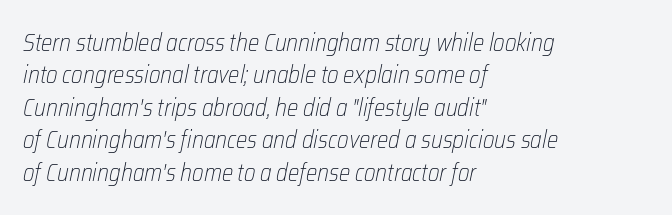
Compared with ordinary roman type, these characters are visibly tilted. The characters are drawn with everyday or finer stroke widths. Reading down the block, your eye returns to a fixed left position each line. Words appear dense and cohesive because spacing is normal. Evenly set lines give the paragraph a standard silhouette.
